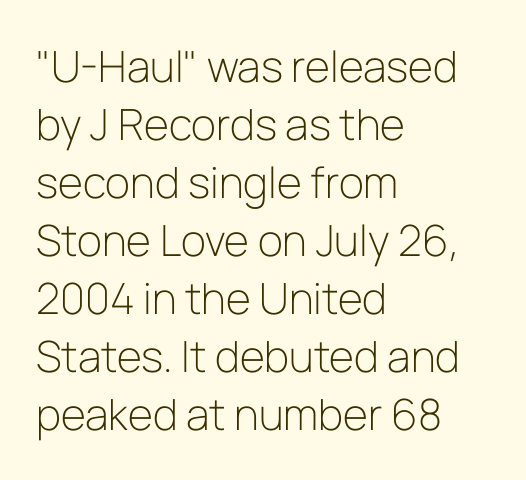
The image shows 43 px light sans-serif type, upright; set left-aligned, normal line spacing (1.35x), normal letter spacing, not underlined; low stroke contrast and a medium x-height.
